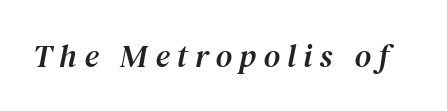
The face used here is proportionally spaced, like ordinary book or web type. The designer went with a serif here, giving each stem small feet. Just letters on the line, the space beneath them empty. Spacing between characters has been opened up far beyond the box default. Slant detected: the letters are inclined.
